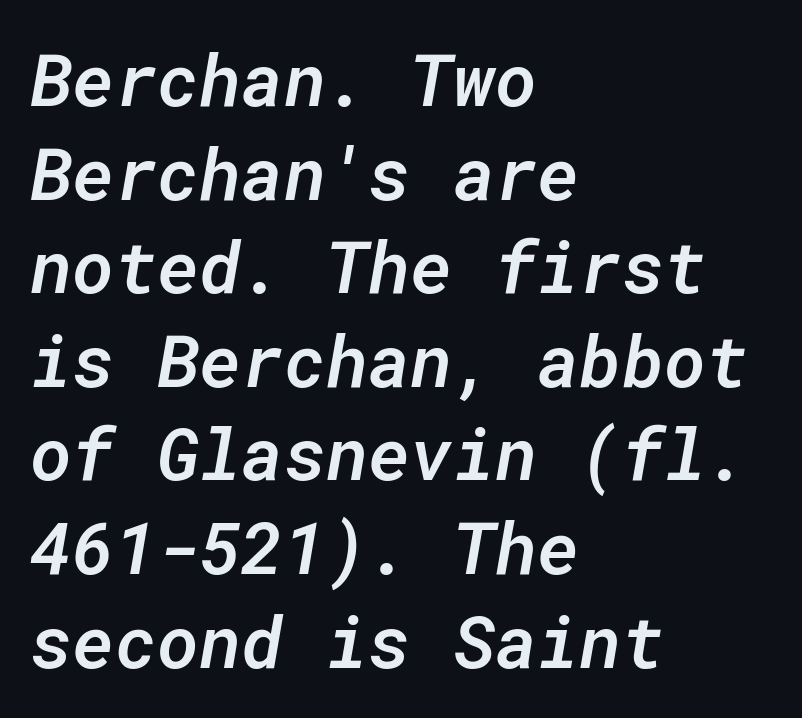
One-word summary of the alignment: left. The horizontal fit of the characters is conventional and even. Designer's note — italics engaged. Glance below the letters and you will spot only blank space. Is the type bold? Partly — it's a semibold, heavier than regular but not fully bold.
